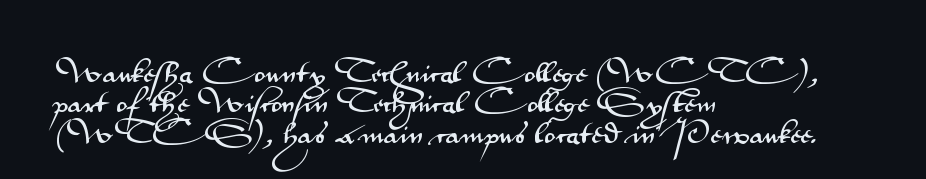
The face used here is rendered with its standard letterfit. These lines are set flush left with a ragged right edge. The glyphs are unaccompanied by any horizontal stroke below them. Normally led — the rows are evenly, conventionally spaced.
